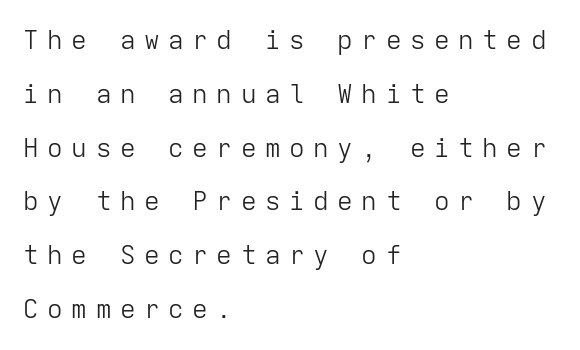
The image shows 26 px text type, upright; set left-aligned, loose line spacing (2.07x), unusually wide letter spacing (+0.33 em), not underlined.
